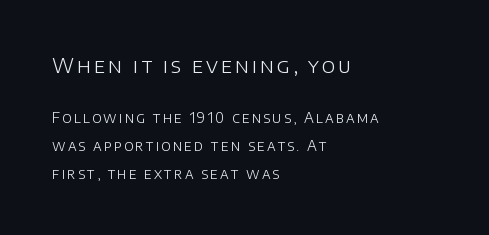
You can tell it's not italic because the verticals are truly vertical. This is not heavy type; no bold has been used. The face used here appears at its bigger size in the upper chunk. Baseline-to-baseline distance is far greater than the letter height. Bare-footed words on every line.
